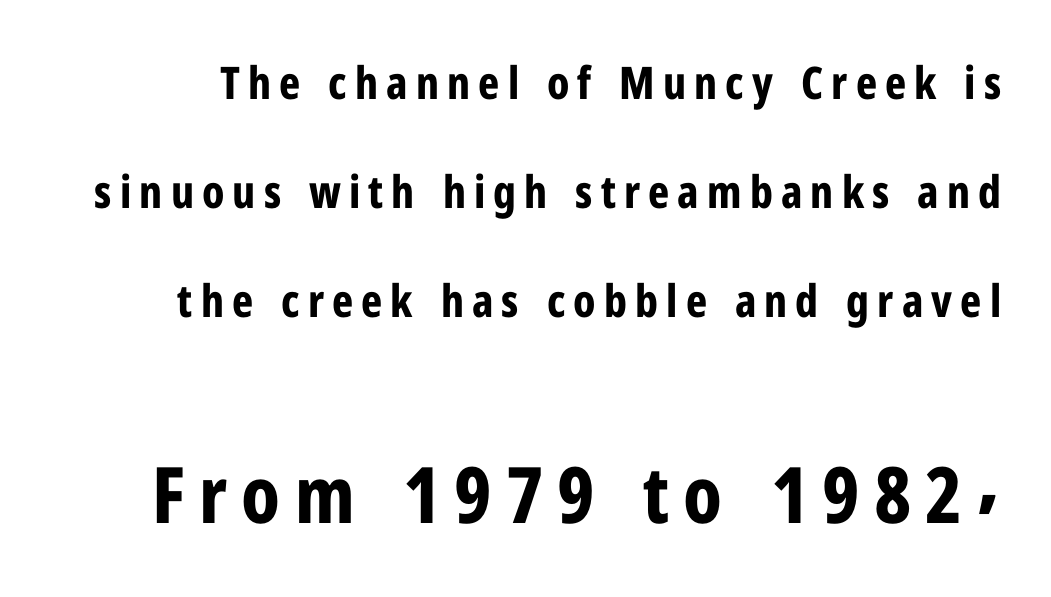
Proportional: the letters do not fall into vertical columns. Nope, not italic — everything's standing straight. The passage shown is emphatically bold. The later block is typeset at a bigger size than the earlier block.
